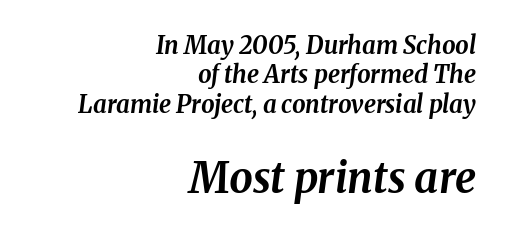
Q: Is the text bold? A: Yes.
Q: Is the text italic (slanted)? A: Yes, it leans right by about 8 degrees.
Q: Is the text underlined? A: No.
Q: How is the paragraph aligned? A: Right-aligned.
Q: Is the spacing between letters normal or unusually wide? A: Normal.
Q: Which block of text is set in a larger size, the first (top) or the second (bottom)? A: The second (bottom) one.
Q: Width (condensed, normal, or wide)? A: Normal.
Q: Stroke contrast? A: Medium.
Q: x-height? A: Medium.
Q: Monospaced? A: No.
